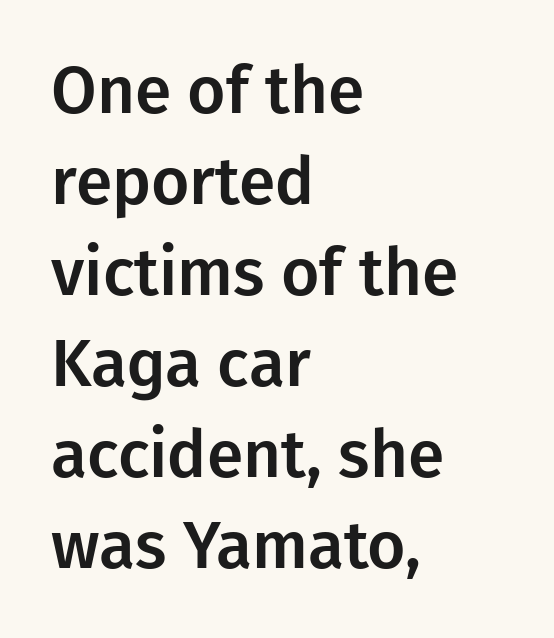
The image shows 66 px sans-serif type, upright; set left-aligned, normal line spacing (1.38x), normal letter spacing, not underlined; low stroke contrast and a medium x-height.
